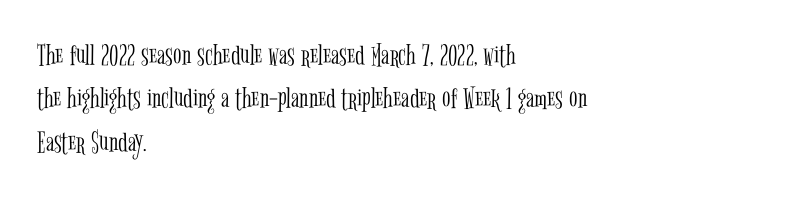
The image shows 31 px light, condensed serif type, upright; set left-aligned, normal line spacing (1.4x), normal letter spacing, not underlined; low stroke contrast and a medium x-height.
